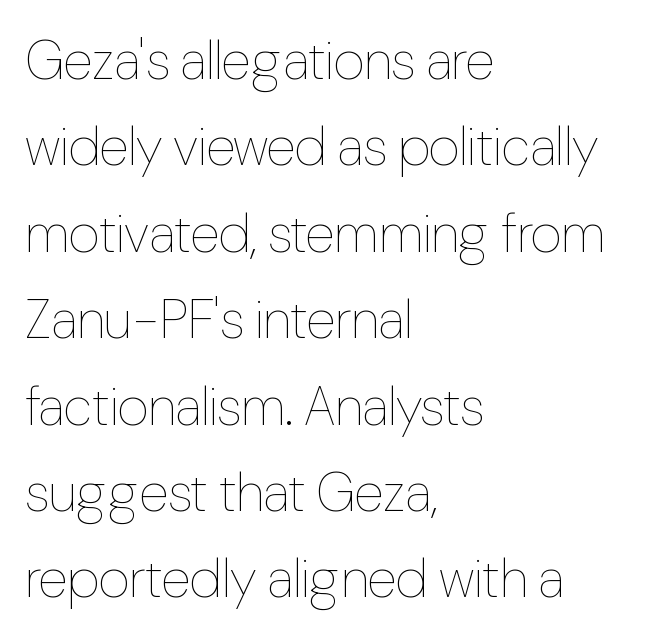
Note the varied advance widths — an 'i' is clearly narrower than an 'm'. The line texture is even and compact thanks to regular tracking. Regarding leading, the lines here are spaced in the standard way. The foot of each line stays bare and open. No chunkiness to these letters — they're not bold.
